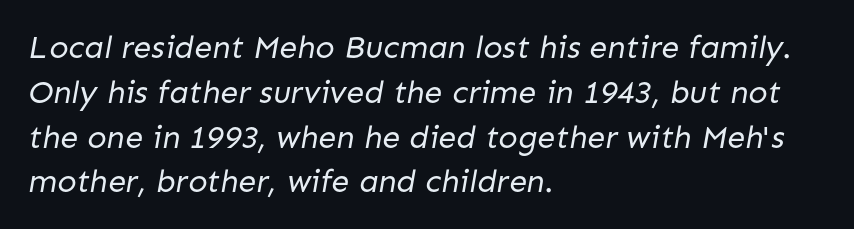
Is the stroke heavy? The answer is a plain regular-or-lighter. You could call the tracking neutral — neither tight nor loose. Vertically, the passage feels balanced, rows spaced as you'd expect. Note the varied advance widths — an 'i' is clearly narrower than an 'm'. In CSS terms this would be text-align: left.
